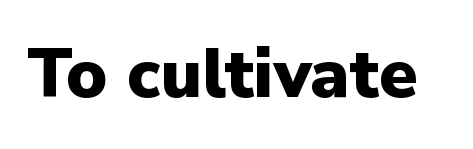
Tall strokes in this sample are plumb rather than angled. Does extra space separate the letters? No, they use regular spacing. The rendering uses natural spacing where letterforms have individual widths. Any mark beneath the type? The region is blank.
